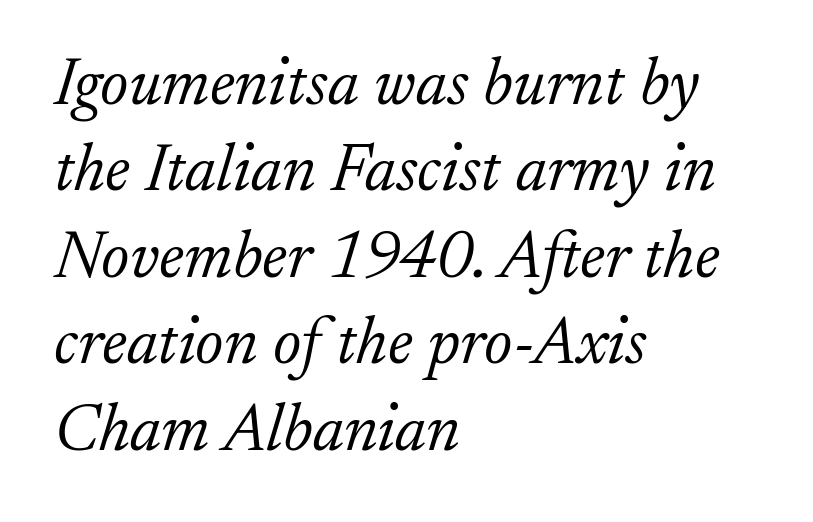
The image shows 67 px light serif type, italic (leaning right); set left-aligned, normal line spacing (1.29x), normal letter spacing, not underlined; low stroke contrast and a small x-height.
